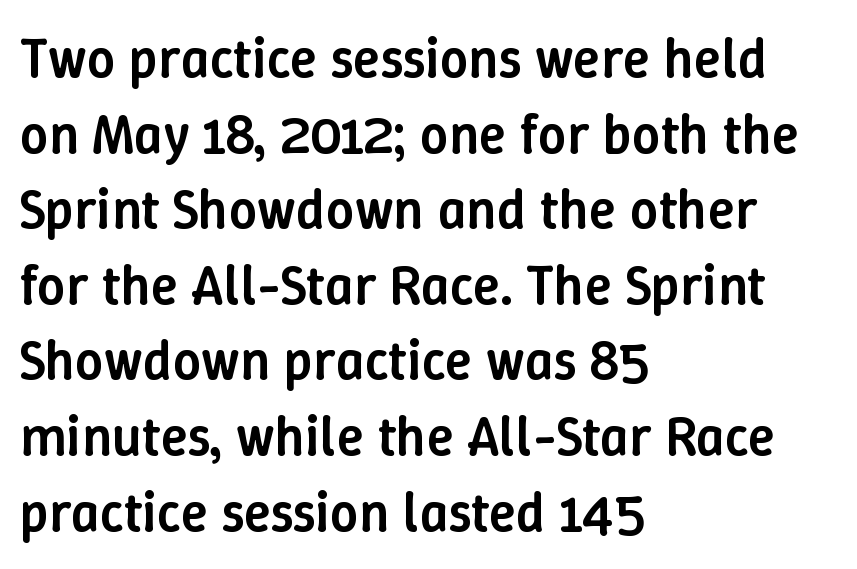
{"italic": "no", "bold": "semi", "weight": "semibold", "width": "normal", "stroke_contrast": "low", "x_height": "medium", "monospaced": "no", "underline": "no", "align": "left", "line_spacing": "normal", "line_spacing_ratio": 1.35, "letter_spacing": "normal", "letter_spacing_em": 0.0, "glyph_px": 56}
